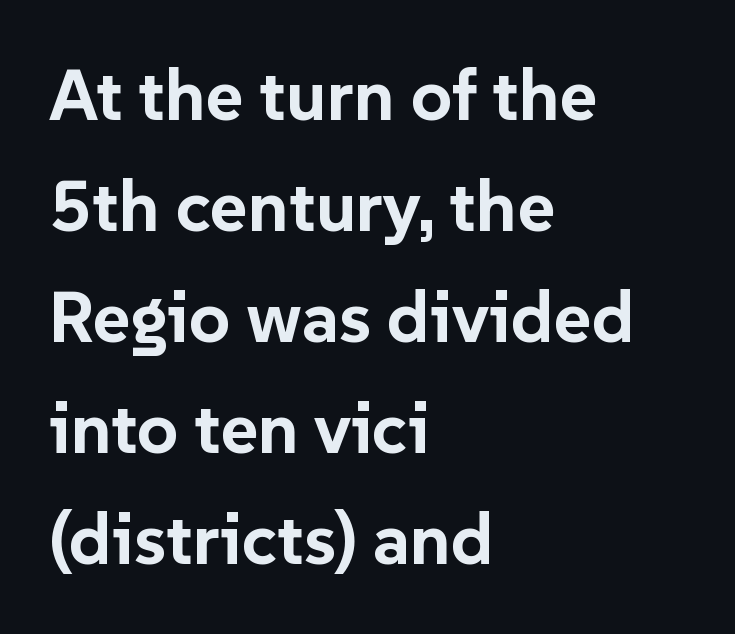
The image shows 72 px bold sans-serif type, upright; set left-aligned, normal line spacing (1.54x), normal letter spacing, not underlined; low stroke contrast and a medium x-height.
